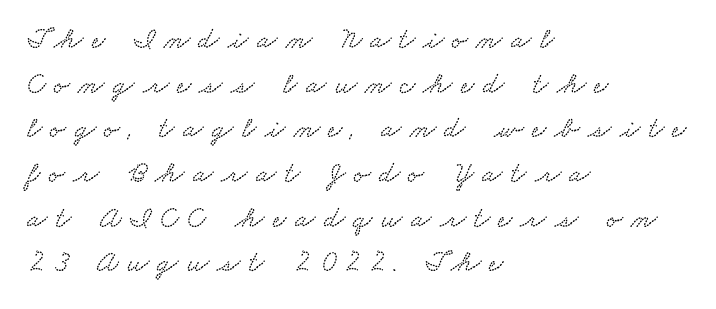
Glyph-to-glyph distance is far greater than everyday printed text. Visually the block forms a straight wall on the left and a jagged coastline on the right. In terms of leading, this rendering sits right in the middle. Character widths vary here, with narrow letters taking less room than wide ones. The foot of each line stays bare and open.
